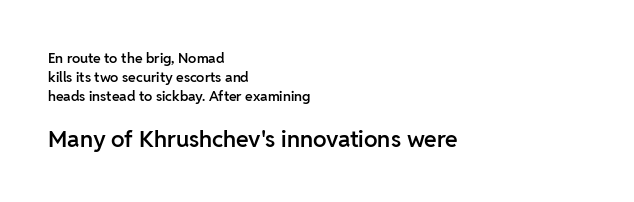
A roman cut, with each character standing at attention. Weight: semibold (demi). Letters rest on an invisible, unmarked baseline. Tracking value appears to be zero — textbook default spacing.
